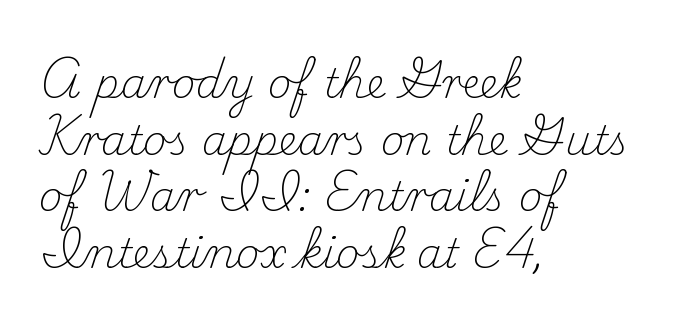
Q: Is the text bold? A: No.
Q: Is the text italic (slanted)? A: Yes.
Q: Is the typeface a serif or a sans-serif typeface? A: Serif.
Q: Is the text underlined? A: No.
Q: How is the paragraph aligned? A: Left-aligned.
Q: Is the spacing between letters normal or unusually wide? A: Normal.
Q: Is the spacing between lines tight, normal or loose? A: Normal.
Q: Width (condensed, normal, or wide)? A: Normal.
Q: Stroke contrast? A: Medium.
Q: x-height? A: Small.
Q: Monospaced? A: No.
